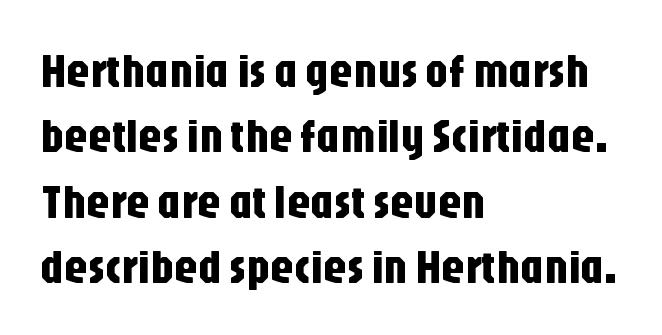
This sample keeps an unexceptional amount of space between lines. No extra tracking has been applied to these lines. The lines in this sample share a left origin and differ only in where they stop. The font's upright variant was chosen for this text. Looks like regular typesetting: each glyph gets only the width it needs. The face used here is a sans, in the tradition of grotesques and geometrics.
